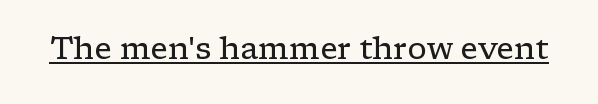
The image shows 31 px regular-weight, wide serif type, upright; set normal letter spacing, underlined; low stroke contrast and a medium x-height.
